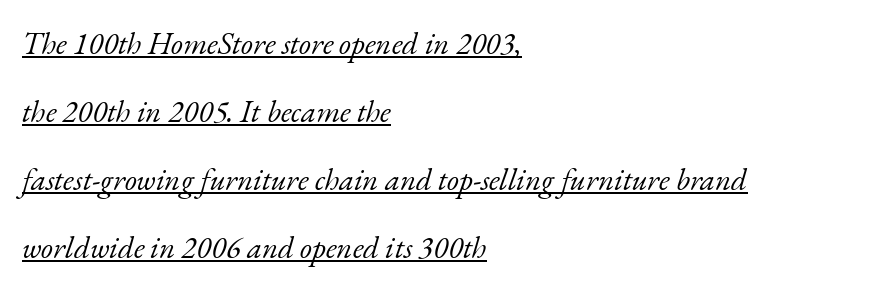
{"serif": "yes", "italic": "yes", "lean": "right", "slant_degrees": 17, "bold": "no", "weight": "light", "width": "normal", "stroke_contrast": "low", "x_height": "small", "monospaced": "no", "underline": "yes", "align": "left", "line_spacing": "loose", "line_spacing_ratio": 2.19, "letter_spacing": "normal", "letter_spacing_em": 0.0, "glyph_px": 31}
